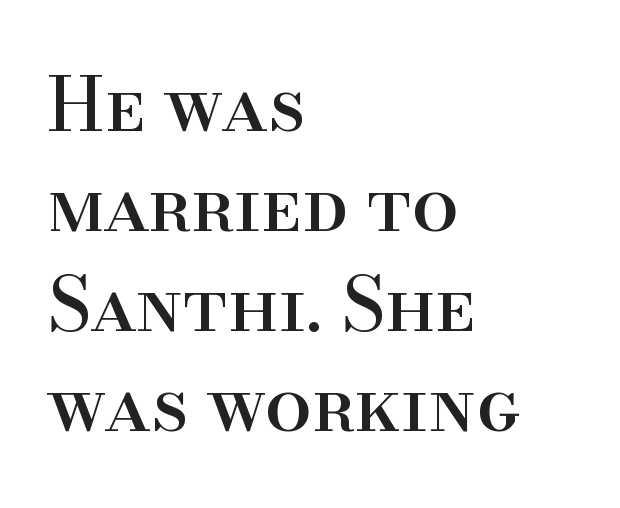
Q: Is the text italic (slanted)? A: No, it is upright.
Q: Is the typeface a serif or a sans-serif typeface? A: Serif.
Q: Is the text underlined? A: No.
Q: How is the paragraph aligned? A: Left-aligned.
Q: Is the spacing between letters normal or unusually wide? A: Normal.
Q: Is the spacing between lines tight, normal or loose? A: Normal.
Q: Width (condensed, normal, or wide)? A: Normal.
Q: Stroke contrast? A: High.
Q: x-height? A: Small.
Q: Monospaced? A: No.
